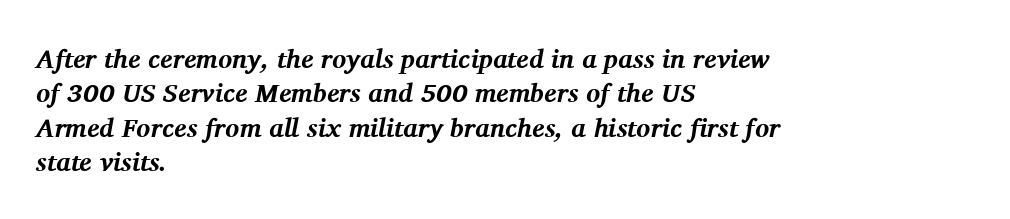
The image shows 26 px bold type, italic (leaning right); set left-aligned, normal line spacing (1.32x), normal letter spacing, not underlined.
